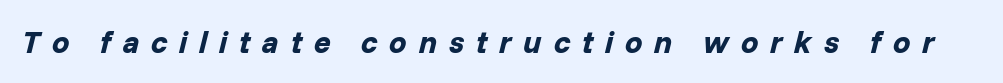
You could not count columns in this text — the font is proportionally spaced. The letters are slanted; this is an italic face. The font is running at its bold setting. Any mark beneath the type? The region is blank.
